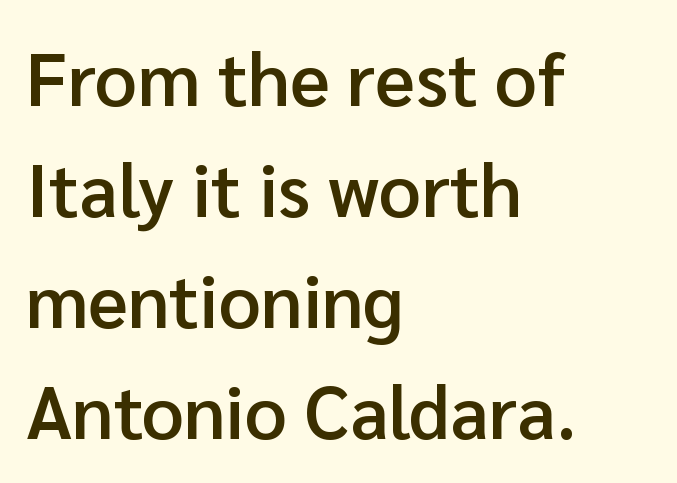
The image shows 74 px semibold sans-serif type, upright; set left-aligned, normal line spacing (1.5x), normal letter spacing, not underlined; low stroke contrast and a medium x-height.
